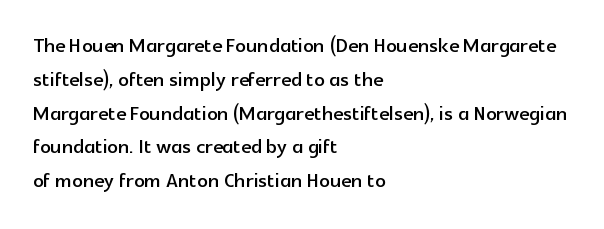
The ragged edge is on the right, which tells us the setting is flush left. How would I describe the line gaps? Plain and ordinary. This is the regular roman posture of the typeface. Only glyphs here, with clear space below each row.
